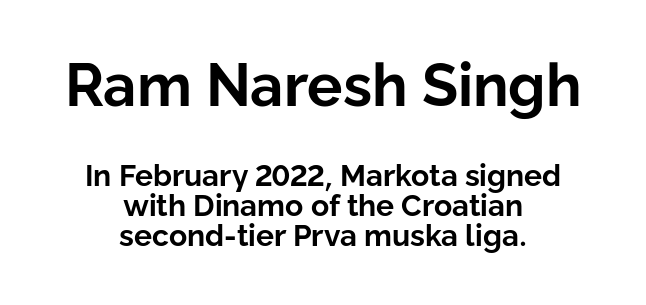
Q: Is the text bold? A: Yes.
Q: Is the text italic (slanted)? A: No, it is upright.
Q: Is the typeface a serif or a sans-serif typeface? A: Sans-serif.
Q: Is the text underlined? A: No.
Q: How is the paragraph aligned? A: Centered.
Q: Is the spacing between letters normal or unusually wide? A: Normal.
Q: Is the spacing between lines tight, normal or loose? A: Tight.
Q: Which block of text is set in a larger size, the first (top) or the second (bottom)? A: The first (top) one.
Q: Width (condensed, normal, or wide)? A: Normal.
Q: Stroke contrast? A: Low.
Q: x-height? A: Medium.
Q: Monospaced? A: No.
